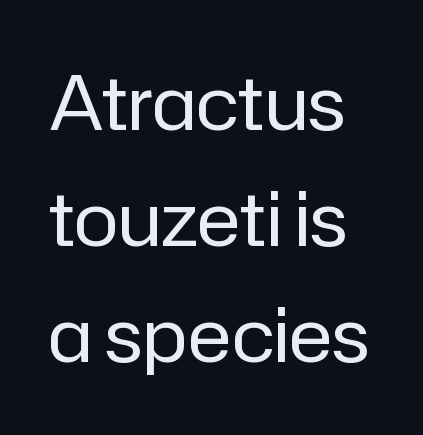
The image shows 75 px regular-weight sans-serif type, upright; set normal line spacing (1.55x), normal letter spacing, not underlined; low stroke contrast and a medium x-height.
